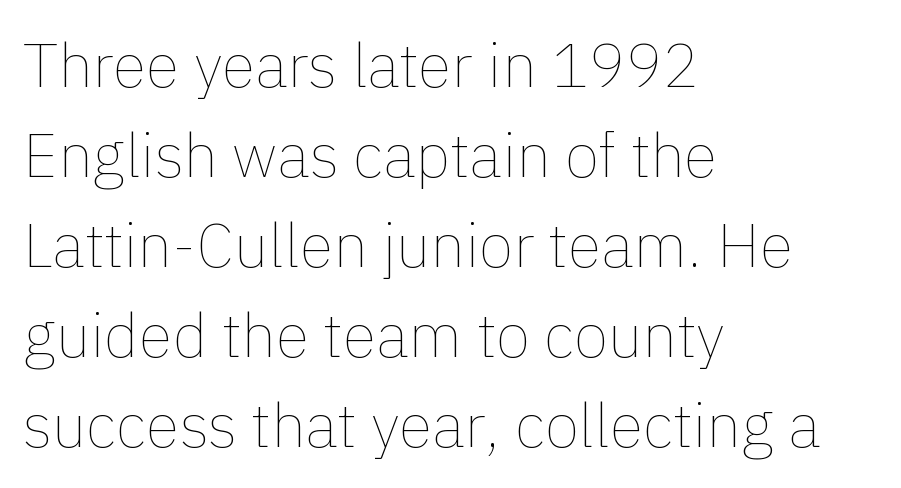
These lines sit exactly where default settings would place them. The lines are quadded left. Tracking value appears to be zero — textbook default spacing. Is this a fixed-width face? No — the glyphs have proportional, varying widths. Any mark beneath the type? The region is blank.
